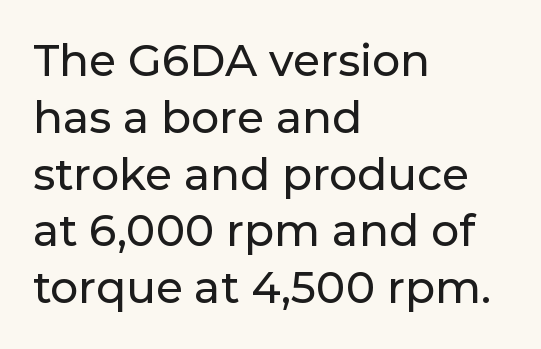
This is sans-serif lettering, the kind often seen on screens and signage. One-word summary of the alignment: left. The line texture is even and compact thanks to regular tracking. Characters remain perfectly vertical along every line. One glance says typical: line gaps are just what's usual.
